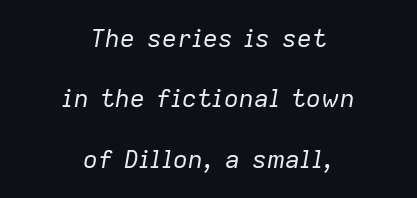
Q: Is the text bold? A: No.
Q: Is the text italic (slanted)? A: Yes, it leans right by about 9 degrees.
Q: Is the text underlined? A: No.
Q: How is the paragraph aligned? A: Centered.
Q: Is the spacing between letters normal or unusually wide? A: Normal.
Q: Is the spacing between lines tight, normal or loose? A: Loose.
